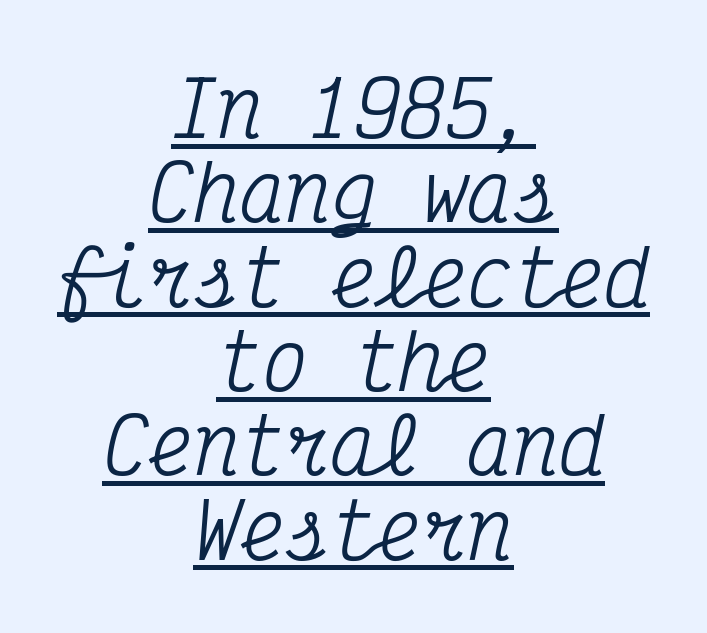
The whitespace from short lines is split evenly between both sides. The passage shown has conventional tracking throughout. Leading: reduced. Typographically, this falls in the serif category.
